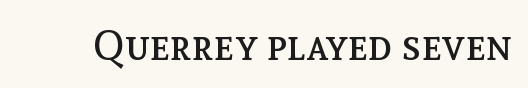
Q: Is the text bold? A: No.
Q: Is the text italic (slanted)? A: No, it is upright.
Q: Is the text underlined? A: No.
Q: Is the spacing between letters normal or unusually wide? A: Normal.
Q: Width (condensed, normal, or wide)? A: Normal.
Q: x-height? A: Medium.
Q: Monospaced? A: No.
